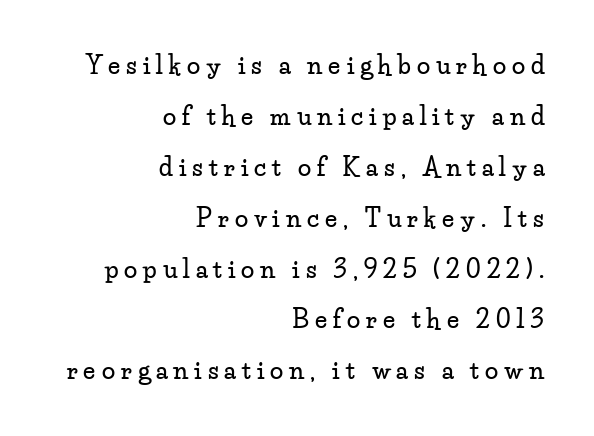
The image shows 24 px text type, upright; set right-aligned, loose line spacing (2.12x), unusually wide letter spacing (+0.25 em), not underlined.
